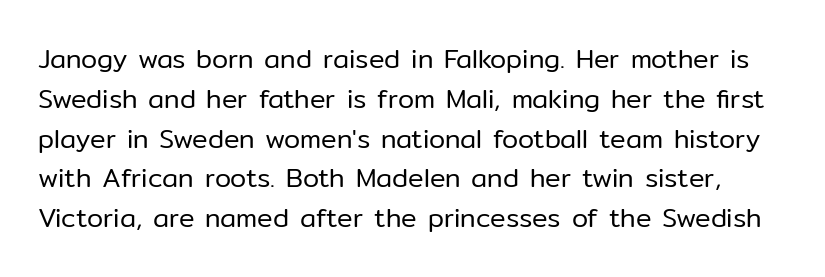
Letters have the restrained weight of plain body copy at most. Is there much room between lines? A standard amount, neither cramped nor airy. The foot of each line stays bare and open. A typesetter would call this zero additional tracking. The letters stand straight up with perfectly vertical stems.
